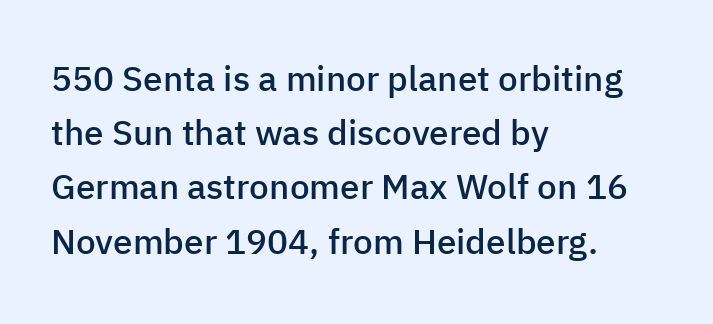
{"serif": "no", "italic": "no", "bold": "semi", "weight": "semibold", "width": "normal", "stroke_contrast": "low", "x_height": "medium", "monospaced": "no", "underline": "no", "align": "left", "line_spacing": "normal", "line_spacing_ratio": 1.55, "letter_spacing": "normal", "letter_spacing_em": 0.0, "glyph_px": 35}
